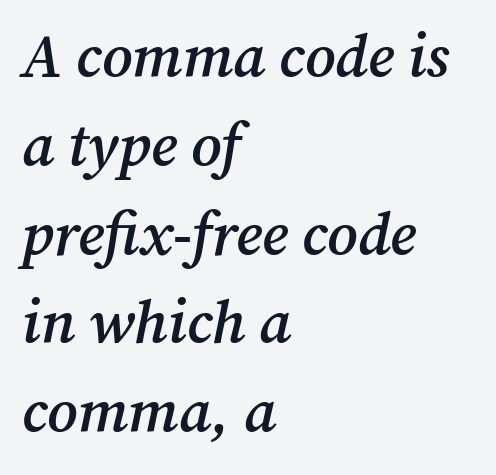
{"serif": "yes", "italic": "yes", "lean": "right", "slant_degrees": 12, "bold": "semi", "weight": "semibold", "width": "normal", "stroke_contrast": "medium", "x_height": "medium", "monospaced": "no", "underline": "no", "align": "left", "line_spacing": "normal", "line_spacing_ratio": 1.48, "letter_spacing": "normal", "letter_spacing_em": 0.0, "glyph_px": 60}
